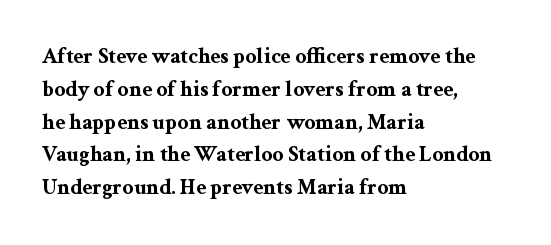
Nobody touched the tracking dial on this one. Alignment: flush left. Tall strokes in this sample are plumb rather than angled. Weight: bold.
